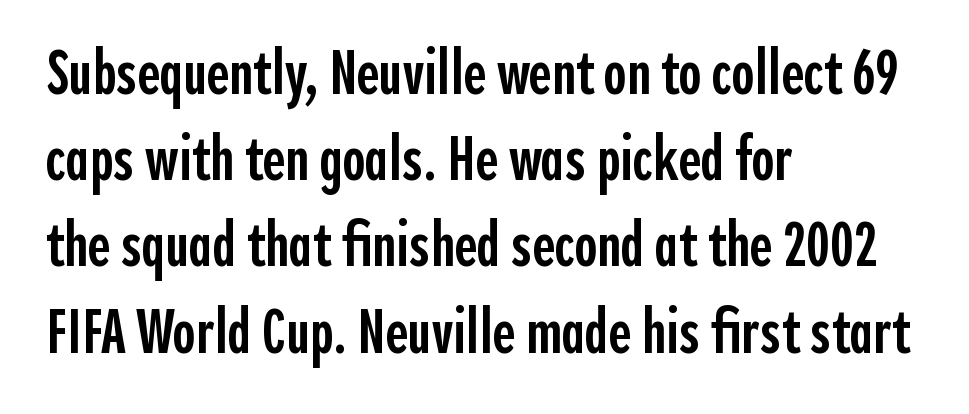
Q: Is the text bold? A: Semi-bold.
Q: Is the text italic (slanted)? A: No, it is upright.
Q: Is the typeface a serif or a sans-serif typeface? A: Sans-serif.
Q: Is the text underlined? A: No.
Q: How is the paragraph aligned? A: Left-aligned.
Q: Is the spacing between letters normal or unusually wide? A: Normal.
Q: Is the spacing between lines tight, normal or loose? A: Normal.
Q: Width (condensed, normal, or wide)? A: Condensed.
Q: x-height? A: Medium.
Q: Monospaced? A: No.
